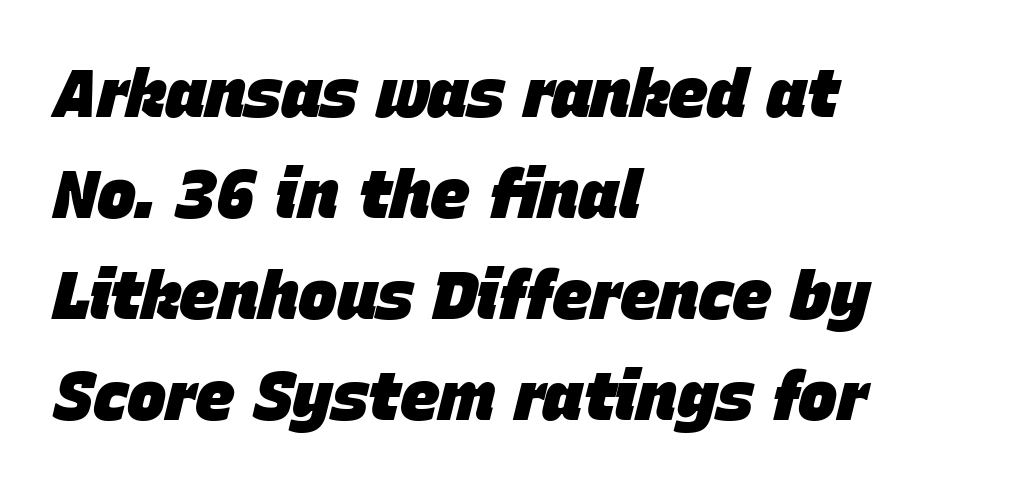
Here the designer chose a conventional face with non-uniform glyph widths. When letters slant like this, we call the style italic. This sample keeps an unexceptional amount of space between lines. This rendering uses left alignment, leaving the right contour irregular. The passage shown is not underscored anywhere. The glyphs have the mass of a bold cut.
